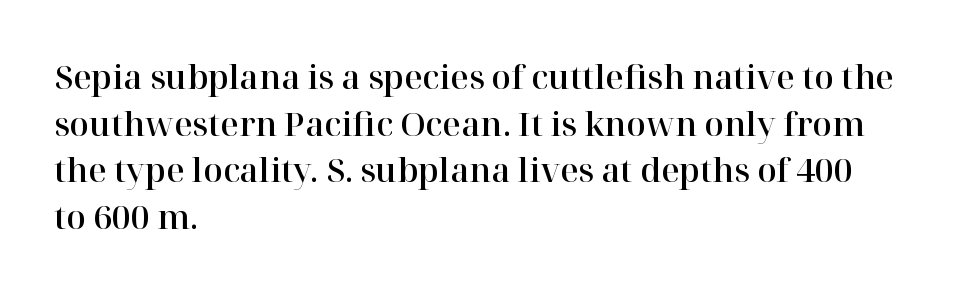
The gaps between neighbouring characters are ordinary and unremarkable. The type sits square on the baseline with zero lean. I'd call this a serif setting — the letters wear small feet. Each letter keeps its own natural width here, so spacing adapts to shape. Students, observe: this is what conventionally led text looks like. The foot of each line stays bare and open.
